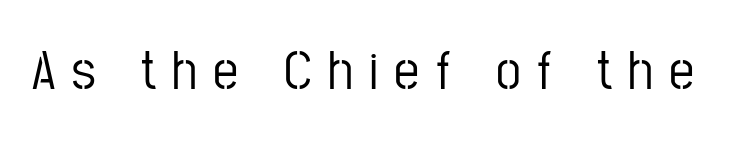
The string is rendered with underlining switched off. This rendering widens character spacing well past its baseline value. Do the characters align in a grid? No, the font is proportional. The face used here is a sans, in the tradition of grotesques and geometrics.
